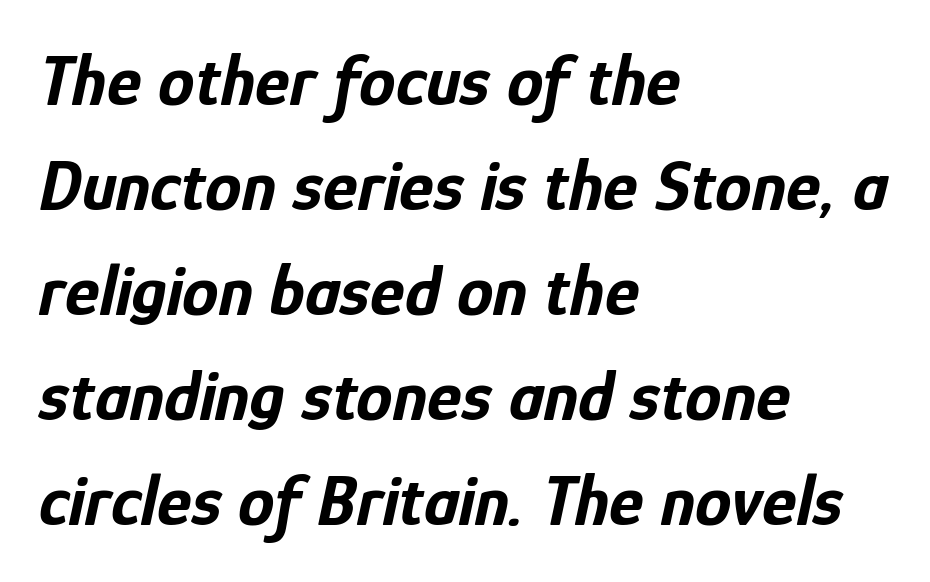
{"italic": "yes", "lean": "right", "slant_degrees": 12, "bold": "yes", "weight": "bold", "width": "condensed", "stroke_contrast": "low", "x_height": "medium", "monospaced": "no", "underline": "no", "align": "left", "line_spacing": "normal", "line_spacing_ratio": 1.44, "letter_spacing": "normal", "letter_spacing_em": 0.0, "glyph_px": 73}
